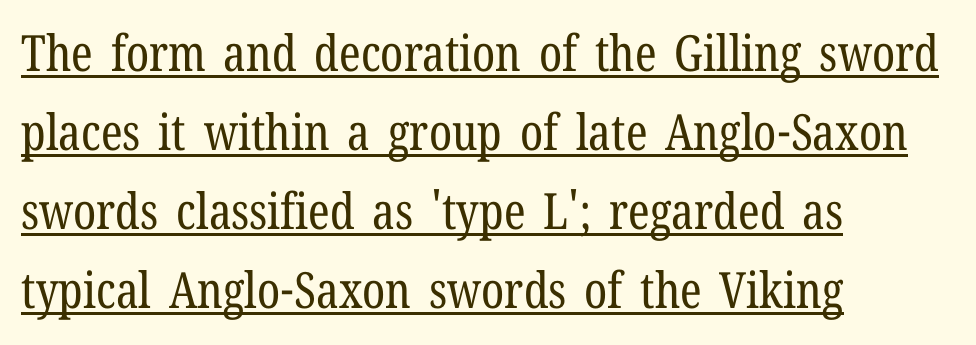
The image shows 50 px regular-weight, condensed serif type, upright; set left-aligned, normal line spacing (1.58x), normal letter spacing, underlined; low stroke contrast and a medium x-height.
